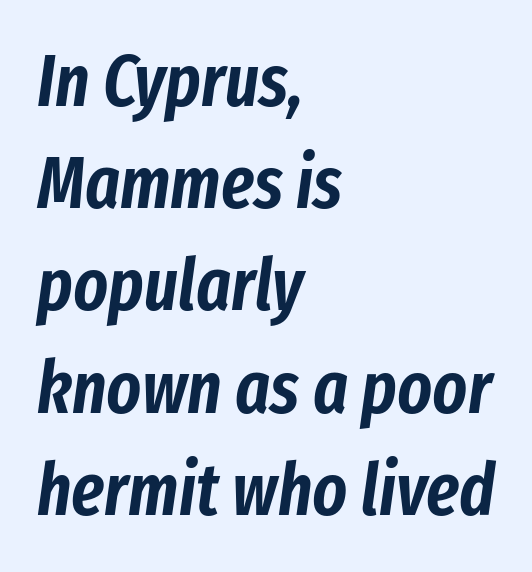
{"italic": "yes", "lean": "right", "slant_degrees": 8, "width": "condensed", "stroke_contrast": "low", "x_height": "medium", "monospaced": "no", "underline": "no", "align": "left", "line_spacing": "normal", "line_spacing_ratio": 1.4, "letter_spacing": "normal", "letter_spacing_em": 0.0, "glyph_px": 73}
